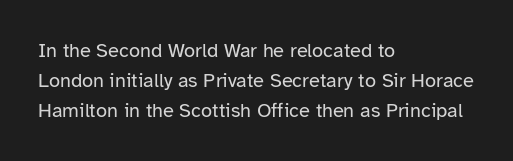
Q: Is the text bold? A: No.
Q: Is the text italic (slanted)? A: No, it is upright.
Q: Is the text underlined? A: No.
Q: How is the paragraph aligned? A: Left-aligned.
Q: Is the spacing between letters normal or unusually wide? A: Normal.
Q: Is the spacing between lines tight, normal or loose? A: Normal.
